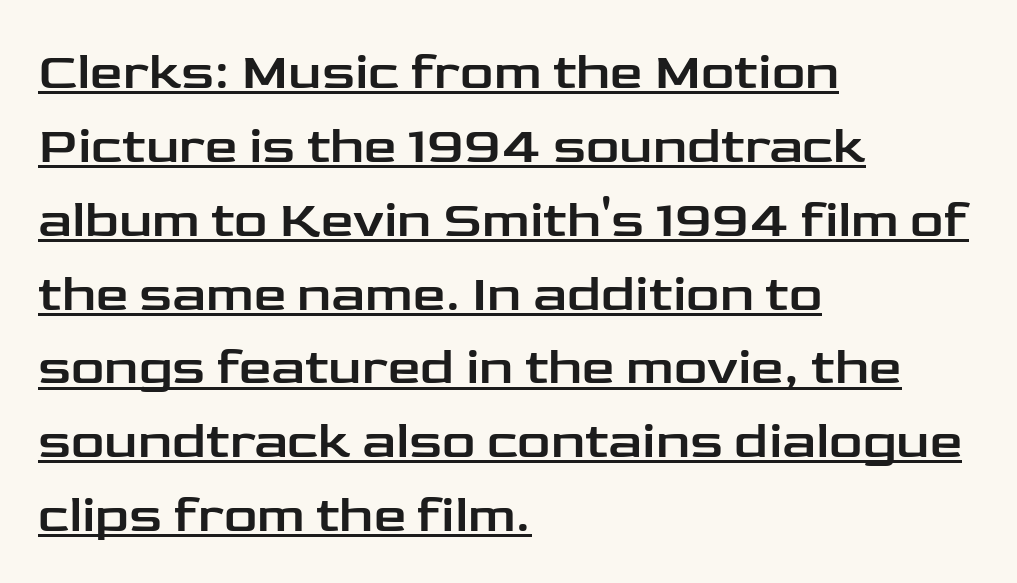
{"serif": "no", "italic": "no", "width": "wide", "stroke_contrast": "low", "x_height": "medium", "monospaced": "no", "underline": "yes", "align": "left", "line_spacing": "normal", "line_spacing_ratio": 1.42, "letter_spacing": "normal", "letter_spacing_em": 0.0, "glyph_px": 52}
